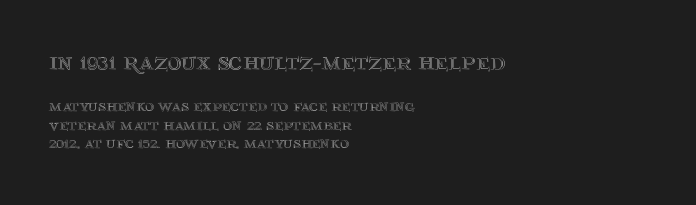
The image shows 26 px text type, upright; set left-aligned, tight line spacing (1.09x), normal letter spacing, not underlined; the first (top) block is 1.53x larger.
